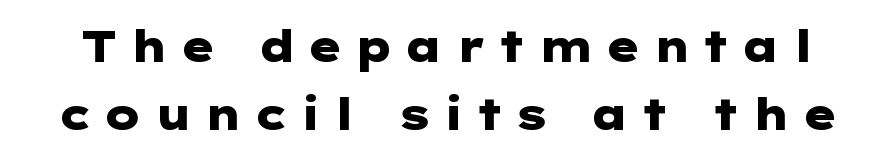
{"serif": "no", "italic": "no", "bold": "yes", "weight": "heavy", "width": "wide", "stroke_contrast": "low", "x_height": "medium", "underline": "no", "line_spacing": "normal", "line_spacing_ratio": 1.57, "letter_spacing": "wide", "letter_spacing_em": 0.24, "glyph_px": 43}
